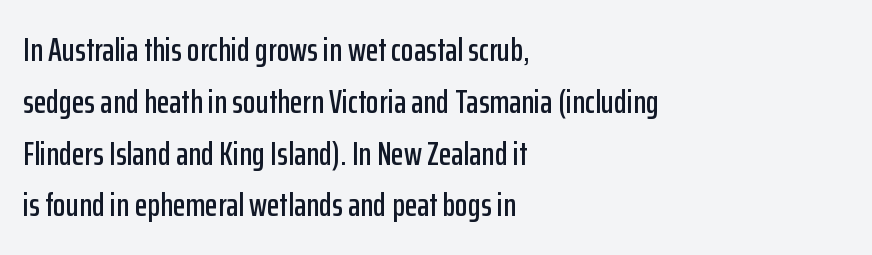
The image shows 33 px condensed sans-serif type, upright; set left-aligned, normal line spacing (1.57x), normal letter spacing, not underlined; low stroke contrast and a medium x-height.
